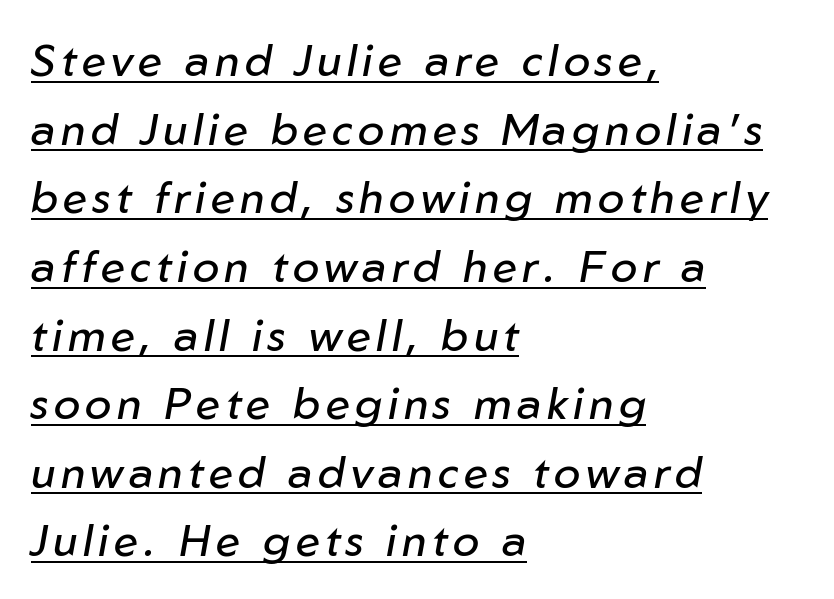
The image shows 44 px regular-weight type, italic (leaning right); set left-aligned, normal line spacing (1.56x), underlined; low stroke contrast and a medium x-height.
